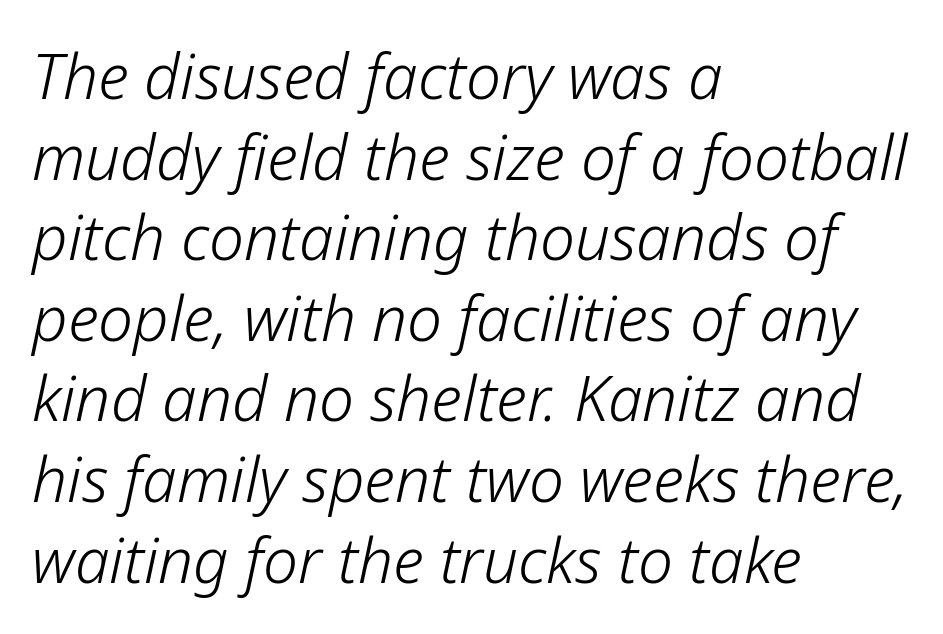
The image shows 62 px light type, italic (leaning right); set left-aligned, normal line spacing (1.3x), normal letter spacing, not underlined; low stroke contrast and a medium x-height.
